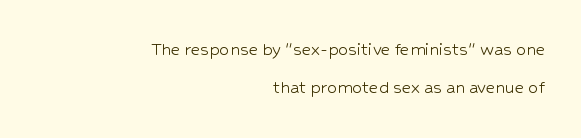
Widely set lines give the paragraph a tall, airy silhouette. The passage is arranged like a letterhead date or caption credit — flush right. Default kerning and tracking; the words read as compact shapes. No heavy texture on the line: the type isn't bold. Anything drawn beneath the words? Only blank space. Rendered with straight, roman letterforms.
